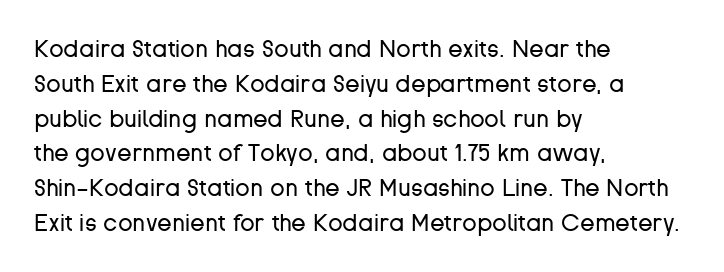
{"italic": "no", "bold": "no", "underline": "no", "align": "left", "line_spacing": "normal", "line_spacing_ratio": 1.45, "letter_spacing": "normal", "letter_spacing_em": 0.0, "glyph_px": 24}
